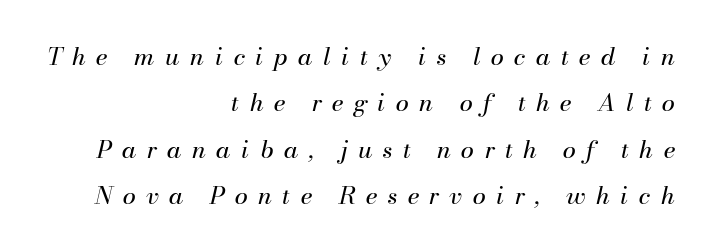
The image shows 24 px text type, italic (leaning right); set right-aligned, loose line spacing (1.93x), unusually wide letter spacing (+0.43 em), not underlined.
